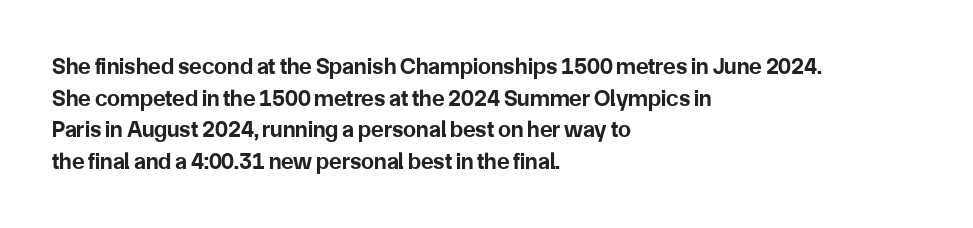
{"italic": "no", "bold": "yes", "underline": "no", "align": "left", "line_spacing": "normal", "line_spacing_ratio": 1.38, "letter_spacing": "normal", "letter_spacing_em": 0.0, "glyph_px": 23}
